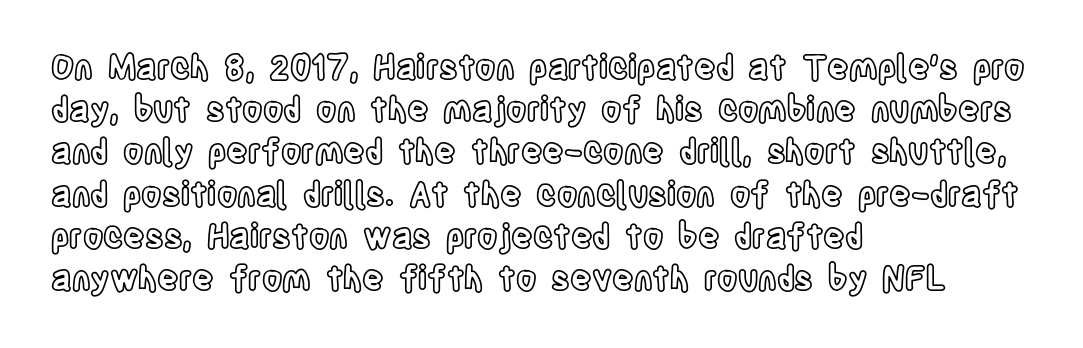
This is roman type, the default non-slanted kind. Every row of glyphs begins at an identical x-position on the left. Caption: standard tracking, unaltered. No word sits above an underline. The face used here is proportionally spaced, like ordinary book or web type.
